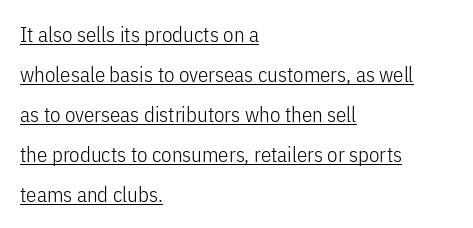
The image shows 21 px text type, upright; set left-aligned, loose line spacing (1.9x), normal letter spacing, underlined.
